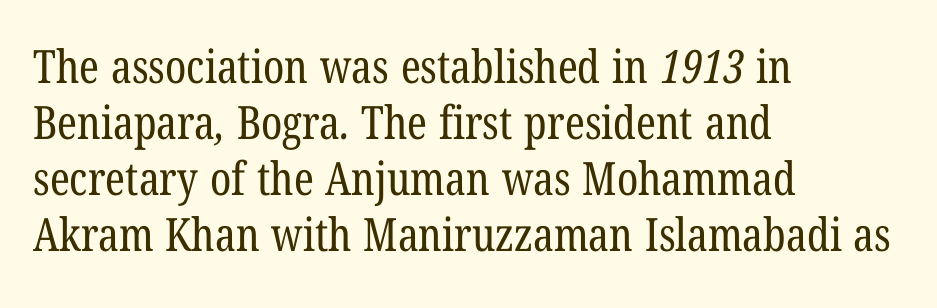
Q: Is the text bold? A: No.
Q: Is the typeface a serif or a sans-serif typeface? A: Serif.
Q: Is the text underlined? A: No.
Q: How is the paragraph aligned? A: Left-aligned.
Q: Is the spacing between letters normal or unusually wide? A: Normal.
Q: Width (condensed, normal, or wide)? A: Condensed.
Q: Stroke contrast? A: Low.
Q: x-height? A: Medium.
Q: Monospaced? A: No.
